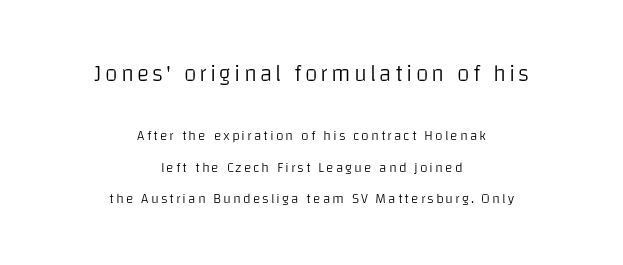
Q: Is the text bold? A: No.
Q: Is the text italic (slanted)? A: No, it is upright.
Q: Is the text underlined? A: No.
Q: How is the paragraph aligned? A: Centered.
Q: Is the spacing between lines tight, normal or loose? A: Loose.
Q: Which block of text is set in a larger size, the first (top) or the second (bottom)? A: The first (top) one.
